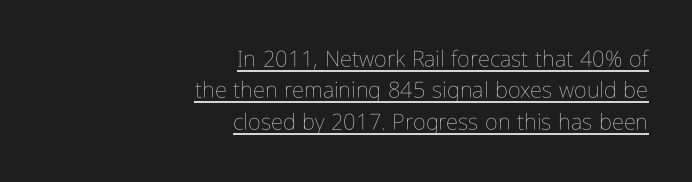
{"italic": "no", "bold": "no", "underline": "yes", "align": "right", "line_spacing": "normal", "line_spacing_ratio": 1.43, "letter_spacing": "normal", "letter_spacing_em": 0.0, "glyph_px": 22}
